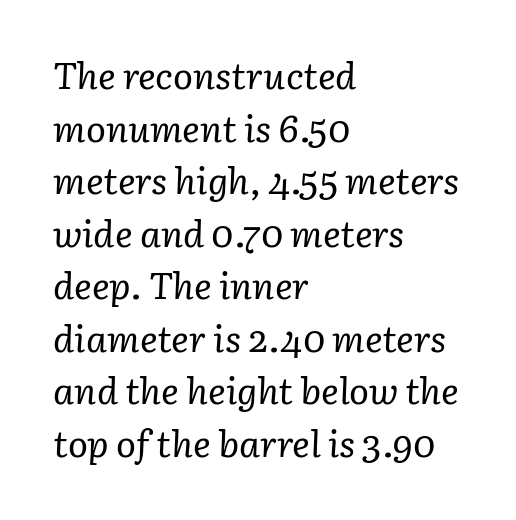
The image shows 37 px regular-weight serif type, italic (leaning right); set left-aligned, normal line spacing (1.42x), normal letter spacing, not underlined; low stroke contrast and a medium x-height.
